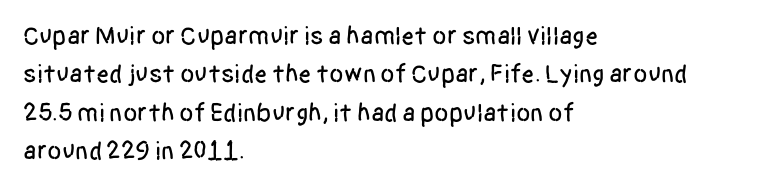
{"italic": "no", "underline": "no", "align": "left", "line_spacing": "normal", "line_spacing_ratio": 1.48, "letter_spacing": "normal", "letter_spacing_em": 0.0, "glyph_px": 26}
